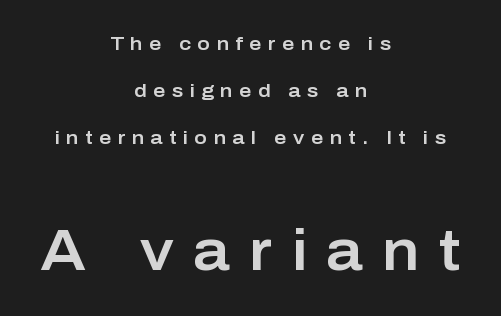
{"serif": "no", "italic": "no", "width": "normal", "stroke_contrast": "low", "x_height": "medium", "monospaced": "no", "underline": "no", "align": "center", "line_spacing": "loose", "line_spacing_ratio": 2.47, "letter_spacing": "wide", "letter_spacing_em": 0.34, "larger_block": "second", "size_ratio": 3.0, "glyph_px": 57}
